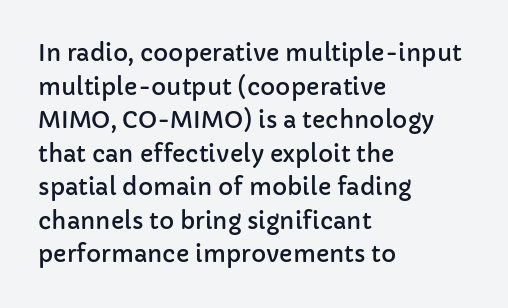
Q: Is the text italic (slanted)? A: No, it is upright.
Q: Is the text underlined? A: No.
Q: How is the paragraph aligned? A: Left-aligned.
Q: Is the spacing between letters normal or unusually wide? A: Normal.
Q: Is the spacing between lines tight, normal or loose? A: Normal.
